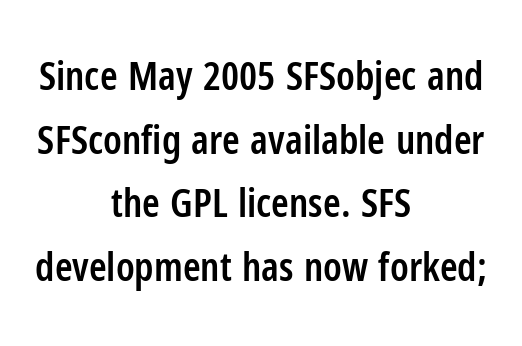
The image shows 40 px semibold, condensed sans-serif type, upright; set centered, normal line spacing (1.59x), normal letter spacing, not underlined; low stroke contrast and a medium x-height.
